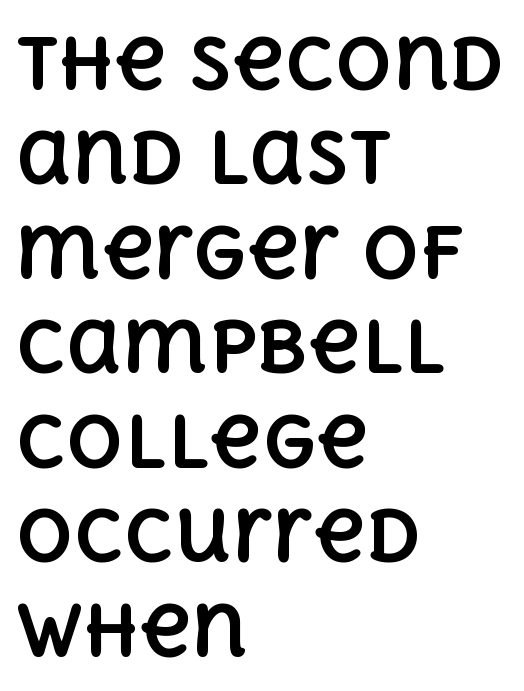
Ascenders rise straight up at ninety degrees. Short note: letters normally spaced. Here the designer chose a conventional face with non-uniform glyph widths. The paragraph shown leans on its left margin. Does the leading feel generous? No, just average. The glyphs are unaccompanied by any horizontal stroke below them.
